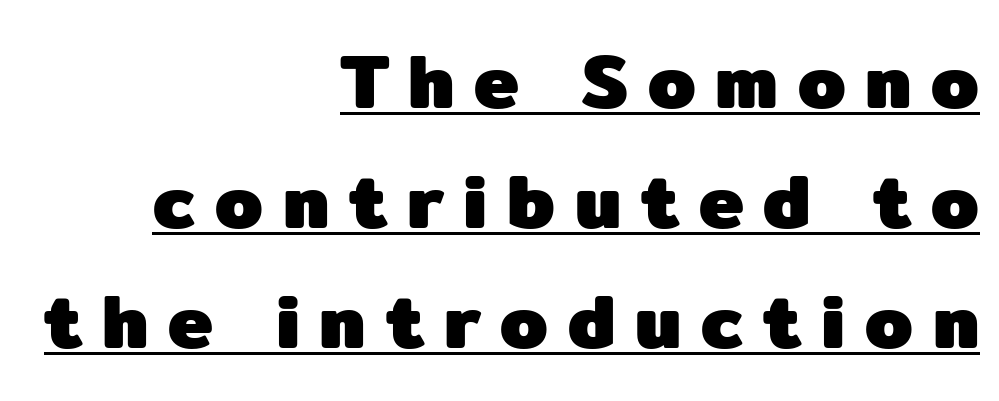
{"serif": "no", "italic": "no", "bold": "yes", "weight": "heavy", "width": "normal", "stroke_contrast": "low", "x_height": "medium", "monospaced": "no", "underline": "yes", "align": "right", "line_spacing": "normal", "line_spacing_ratio": 1.58, "letter_spacing": "wide", "letter_spacing_em": 0.26, "glyph_px": 76}
